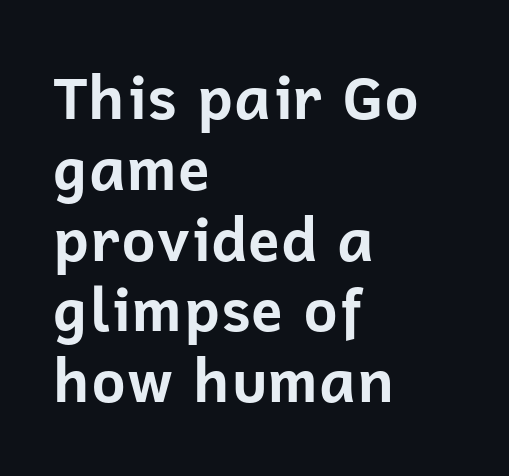
A typesetter would call this proportional, since set widths differ per character. Here the glyphs are tracked normally, forming tight word shapes. Tall strokes in this sample are plumb rather than angled. The compositor pushed each line to the left boundary. The text was rendered using a sans face with plain stroke endings. Each row of text sits above clean, open space.
